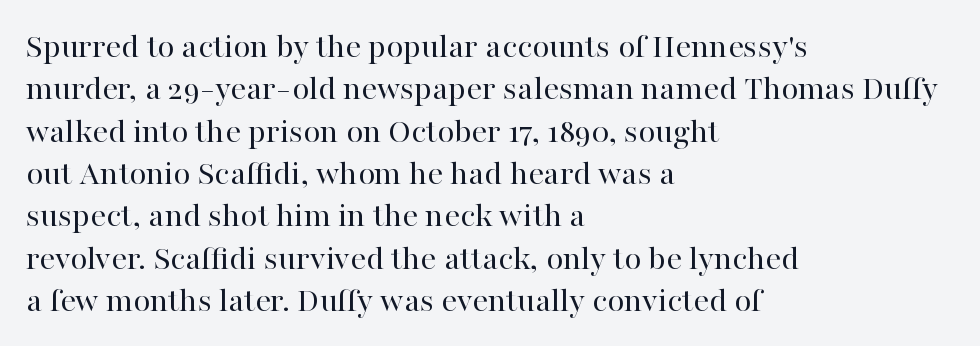
{"serif": "yes", "italic": "no", "bold": "no", "weight": "regular", "width": "normal", "stroke_contrast": "high", "x_height": "medium", "monospaced": "no", "underline": "no", "align": "left", "line_spacing_ratio": 1.21, "letter_spacing": "normal", "letter_spacing_em": 0.0, "glyph_px": 35}
